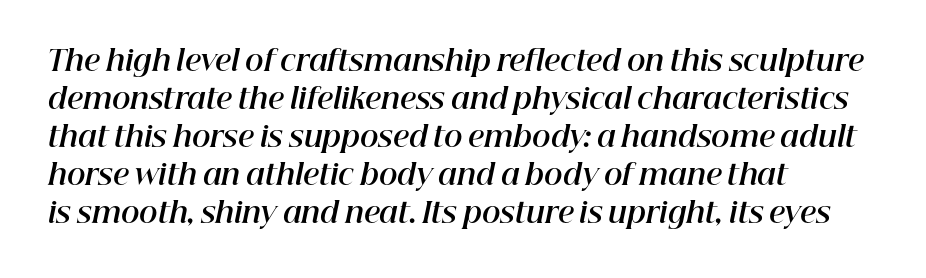
Q: Is the text bold? A: Yes.
Q: Is the text italic (slanted)? A: Yes, it leans right by about 12 degrees.
Q: Is the text underlined? A: No.
Q: How is the paragraph aligned? A: Left-aligned.
Q: Is the spacing between letters normal or unusually wide? A: Normal.
Q: Is the spacing between lines tight, normal or loose? A: Normal.
Q: Width (condensed, normal, or wide)? A: Normal.
Q: Stroke contrast? A: High.
Q: x-height? A: Medium.
Q: Monospaced? A: No.
